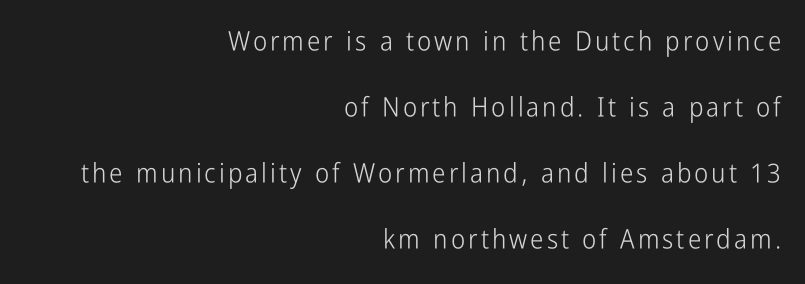
Q: Is the text bold? A: No.
Q: Is the text italic (slanted)? A: No, it is upright.
Q: Is the text underlined? A: No.
Q: How is the paragraph aligned? A: Right-aligned.
Q: Is the spacing between lines tight, normal or loose? A: Loose.
